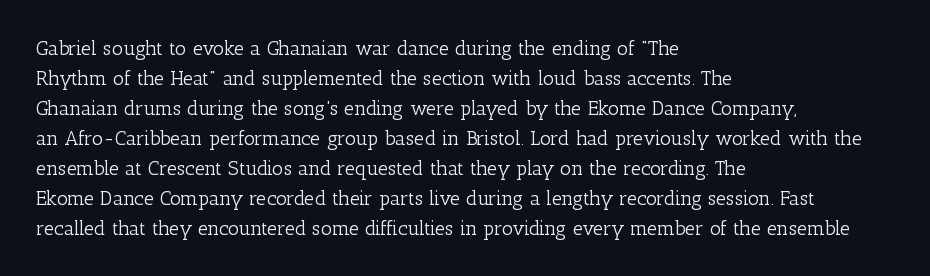
{"italic": "no", "bold": "no", "underline": "no", "align": "left", "line_spacing": "normal", "line_spacing_ratio": 1.5, "letter_spacing": "normal", "letter_spacing_em": 0.0, "glyph_px": 20}
